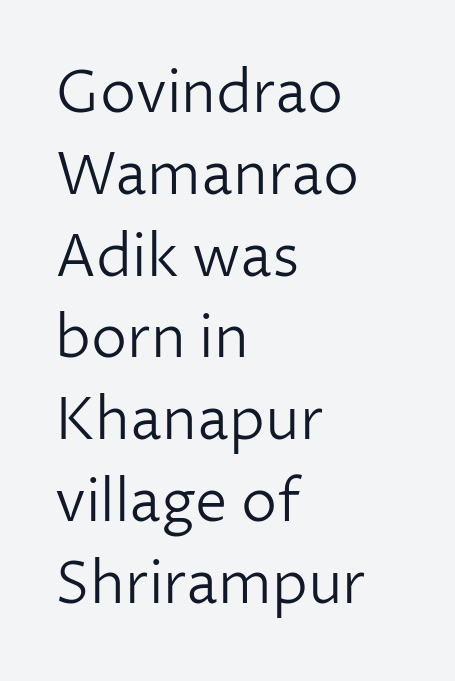
{"serif": "no", "italic": "no", "bold": "no", "weight": "light", "width": "normal", "stroke_contrast": "low", "x_height": "medium", "monospaced": "no", "underline": "no", "align": "left", "line_spacing": "normal", "line_spacing_ratio": 1.41, "letter_spacing": "normal", "letter_spacing_em": 0.0, "glyph_px": 58}
